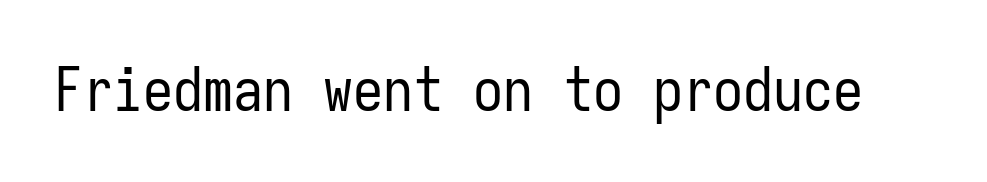
{"serif": "no", "italic": "no", "bold": "no", "weight": "regular", "width": "condensed", "stroke_contrast": "low", "x_height": "medium", "monospaced": "yes", "underline": "no", "letter_spacing": "normal", "letter_spacing_em": 0.0, "glyph_px": 60}
